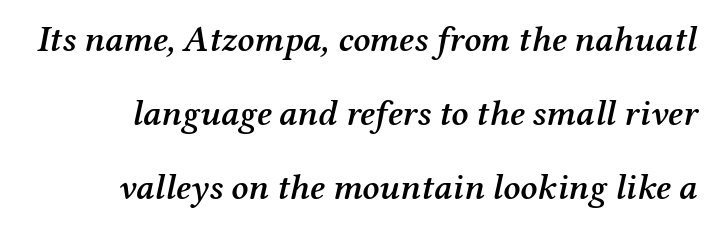
{"serif": "yes", "italic": "yes", "lean": "right", "slant_degrees": 12, "bold": "semi", "weight": "semibold", "width": "normal", "stroke_contrast": "medium", "x_height": "medium", "monospaced": "no", "underline": "no", "line_spacing": "loose", "line_spacing_ratio": 2.05, "letter_spacing": "normal", "letter_spacing_em": 0.0, "glyph_px": 36}
